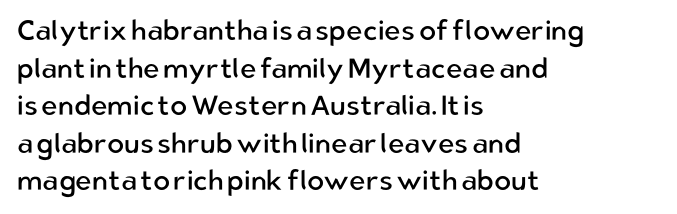
The image shows 28 px regular-weight sans-serif type, upright; set left-aligned, normal line spacing (1.34x), normal letter spacing, not underlined; low stroke contrast and a medium x-height.
